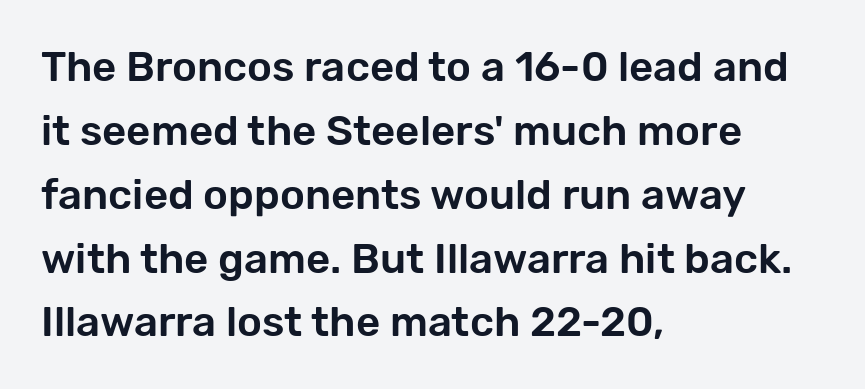
The image shows 42 px sans-serif type, upright; set left-aligned, normal line spacing (1.52x), normal letter spacing, not underlined; low stroke contrast and a medium x-height.
